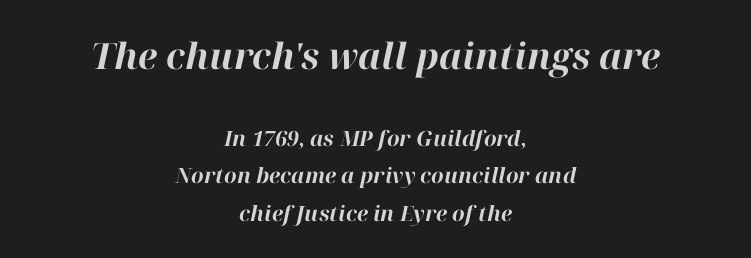
{"italic": "yes", "lean": "right", "slant_degrees": 12, "bold": "yes", "weight": "bold", "width": "normal", "stroke_contrast": "high", "x_height": "medium", "monospaced": "no", "underline": "no", "align": "center", "line_spacing_ratio": 1.78, "letter_spacing": "normal", "letter_spacing_em": 0.0, "larger_block": "first", "size_ratio": 1.71, "glyph_px": 36}
